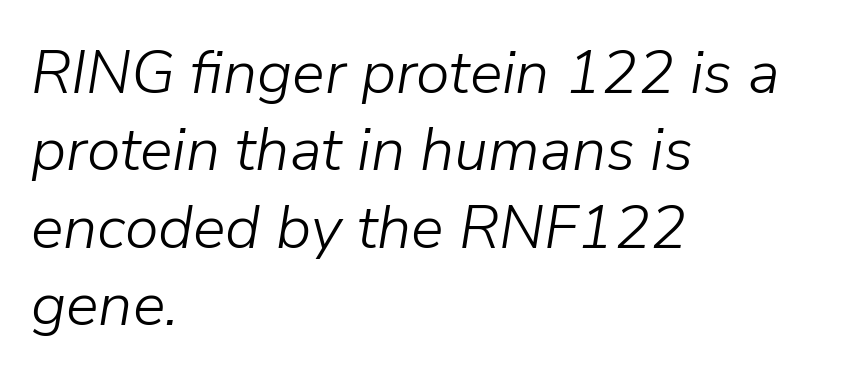
Nothing heavy about these letters — not bold at all. You could not count columns in this text — the font is proportionally spaced. A student would call this left alignment; a typographer would say flush left, rag right. Descenders are the only things crossing below the line. The passage shown leans; its letterforms are oblique. The vertical gap from one line to the next is medium.
